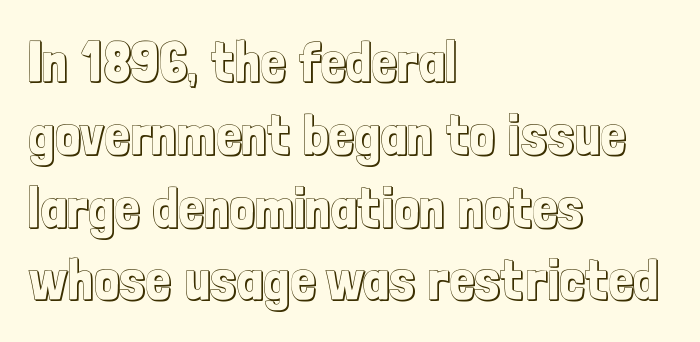
The image shows 56 px condensed type, upright; set left-aligned, normal line spacing (1.3x), normal letter spacing, not underlined; a medium x-height.
